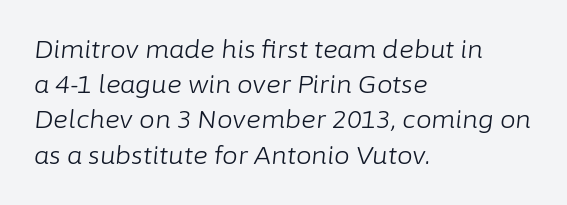
The image shows 25 px text type, italic (leaning right); set left-aligned, normal line spacing (1.41x), normal letter spacing, not underlined.
